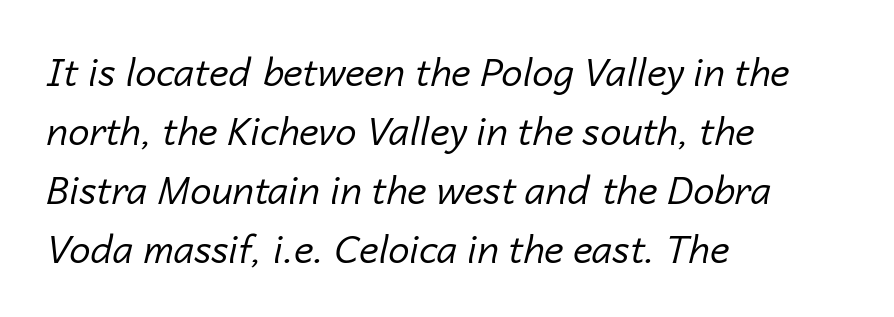
Q: Is the text bold? A: No.
Q: Is the text italic (slanted)? A: Yes, it leans right by about 14 degrees.
Q: Is the text underlined? A: No.
Q: How is the paragraph aligned? A: Left-aligned.
Q: Is the spacing between letters normal or unusually wide? A: Normal.
Q: Is the spacing between lines tight, normal or loose? A: Normal.
Q: Width (condensed, normal, or wide)? A: Normal.
Q: Stroke contrast? A: Low.
Q: x-height? A: Medium.
Q: Monospaced? A: No.
